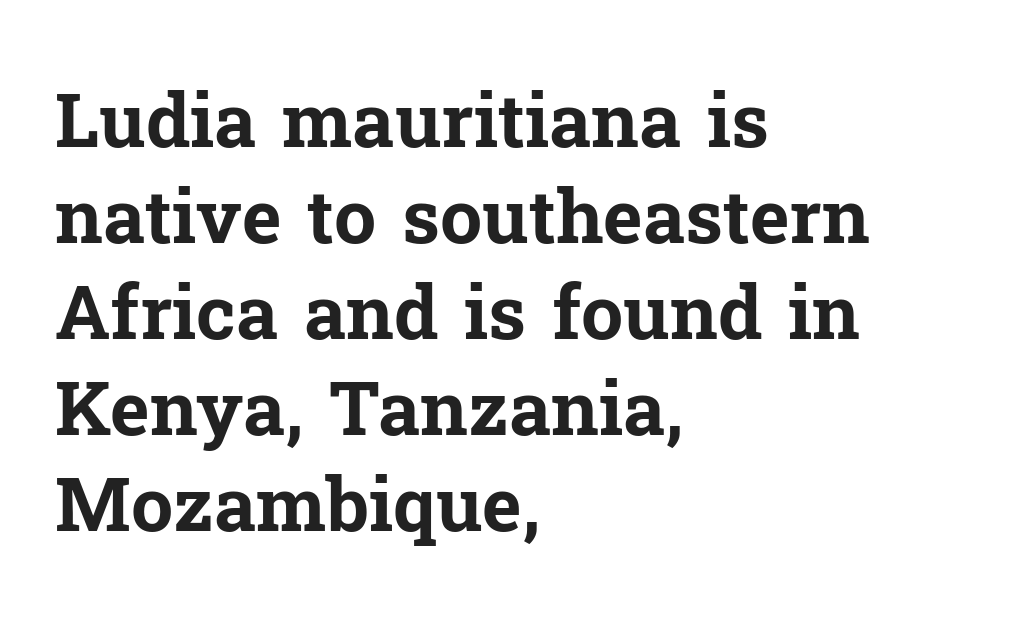
Q: Is the text bold? A: Yes.
Q: Is the text italic (slanted)? A: No, it is upright.
Q: Is the typeface a serif or a sans-serif typeface? A: Serif.
Q: Is the text underlined? A: No.
Q: How is the paragraph aligned? A: Left-aligned.
Q: Is the spacing between letters normal or unusually wide? A: Normal.
Q: Is the spacing between lines tight, normal or loose? A: Normal.
Q: Width (condensed, normal, or wide)? A: Normal.
Q: Stroke contrast? A: Low.
Q: x-height? A: Medium.
Q: Monospaced? A: No.
